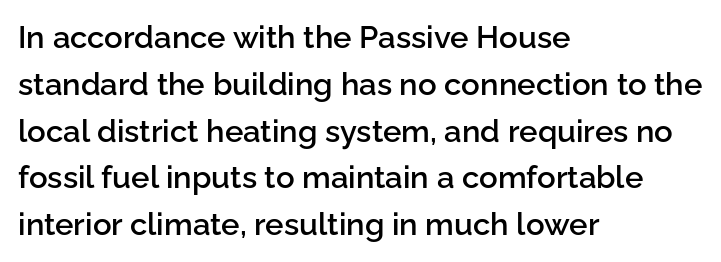
The image shows 31 px semibold sans-serif type, upright; set left-aligned, normal line spacing (1.51x), normal letter spacing, not underlined; low stroke contrast and a medium x-height.
